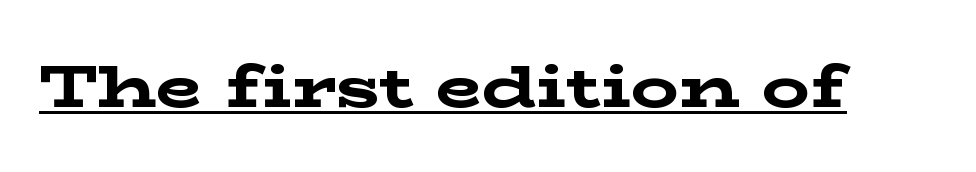
{"serif": "yes", "italic": "no", "bold": "yes", "weight": "bold", "width": "wide", "stroke_contrast": "low", "x_height": "medium", "monospaced": "no", "underline": "yes", "letter_spacing": "normal", "letter_spacing_em": 0.0, "glyph_px": 60}
